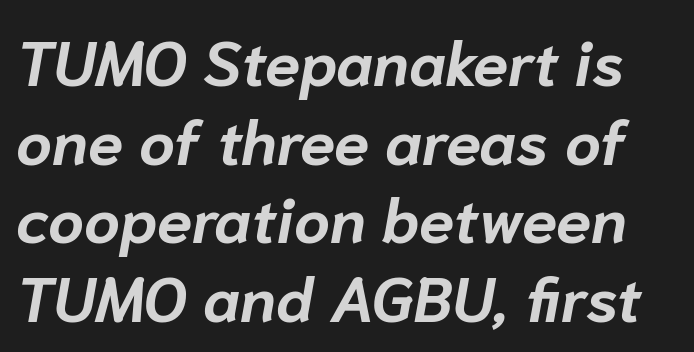
Spacing between characters is what you'd get straight out of the box. Letters rest on an invisible, unmarked baseline. Every letter is thick-stroked: bold, no question. This is oblique type, the kind used for emphasis or titles. Note the varied advance widths — an 'i' is clearly narrower than an 'm'.
